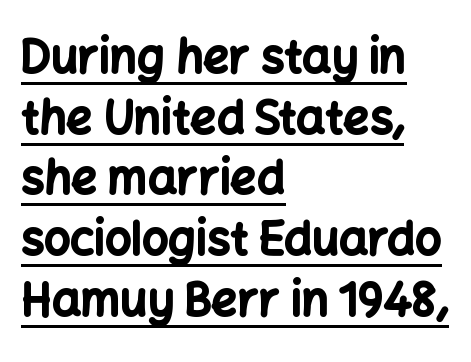
Q: Is the text bold? A: Yes.
Q: Is the text italic (slanted)? A: No, it is upright.
Q: Is the typeface a serif or a sans-serif typeface? A: Sans-serif.
Q: Is the text underlined? A: Yes.
Q: How is the paragraph aligned? A: Left-aligned.
Q: Is the spacing between letters normal or unusually wide? A: Normal.
Q: Is the spacing between lines tight, normal or loose? A: Normal.
Q: Width (condensed, normal, or wide)? A: Normal.
Q: Stroke contrast? A: Low.
Q: x-height? A: Medium.
Q: Monospaced? A: No.
